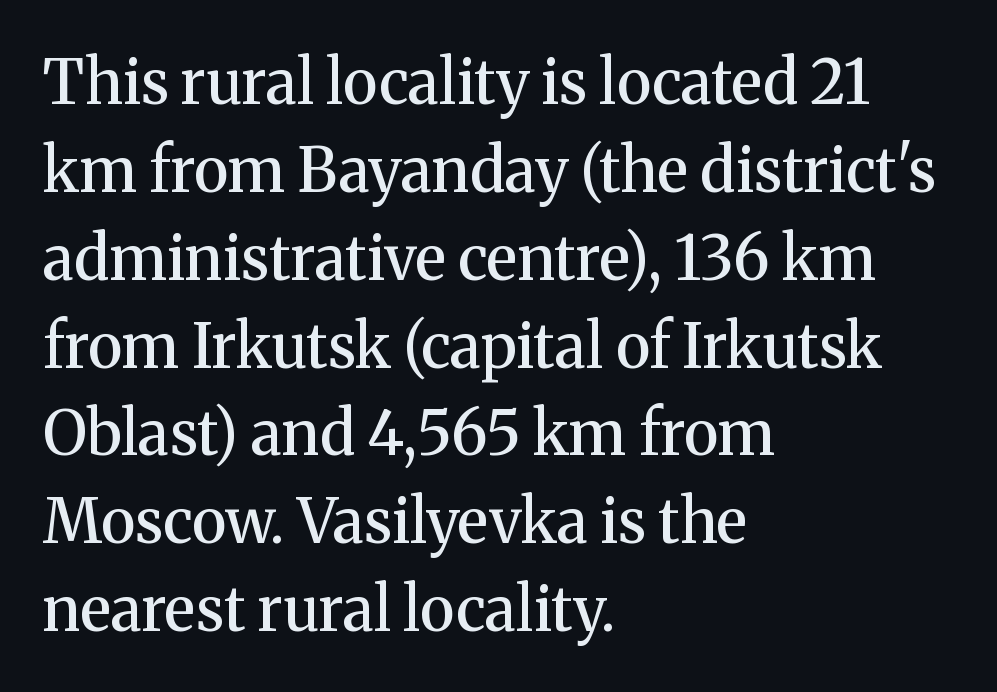
Q: Is the text bold? A: Semi-bold.
Q: Is the text italic (slanted)? A: No, it is upright.
Q: Is the typeface a serif or a sans-serif typeface? A: Serif.
Q: Is the text underlined? A: No.
Q: How is the paragraph aligned? A: Left-aligned.
Q: Is the spacing between letters normal or unusually wide? A: Normal.
Q: Is the spacing between lines tight, normal or loose? A: Normal.
Q: Width (condensed, normal, or wide)? A: Normal.
Q: Stroke contrast? A: Medium.
Q: x-height? A: Medium.
Q: Monospaced? A: No.
